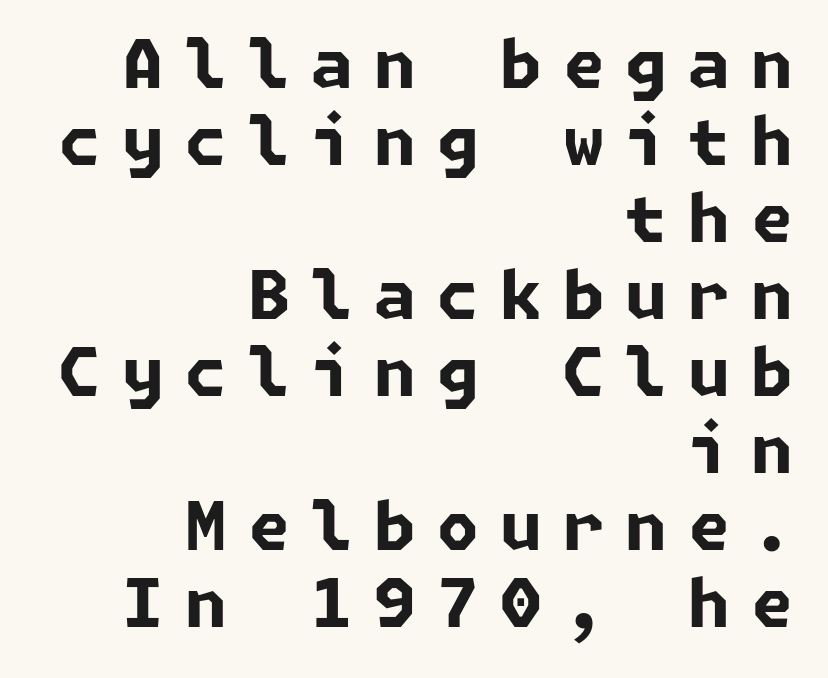
The image shows 67 px bold sans-serif type; set right-aligned, tight line spacing (1.15x), unusually wide letter spacing (+0.32 em), not underlined; low stroke contrast and a medium x-height.
